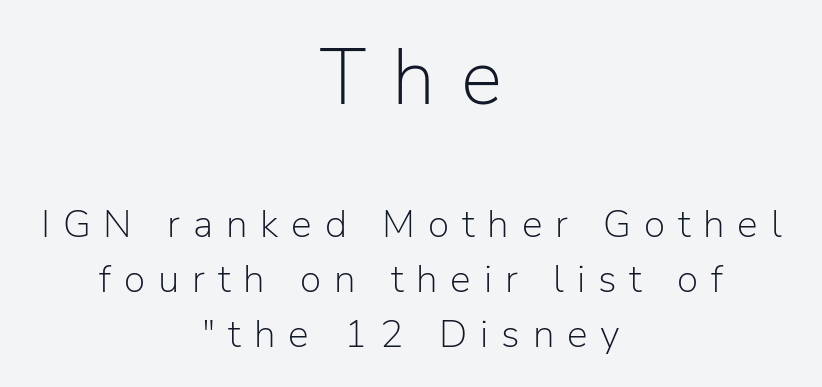
{"serif": "no", "italic": "no", "bold": "no", "weight": "light", "width": "normal", "stroke_contrast": "low", "x_height": "medium", "monospaced": "no", "underline": "no", "align": "center", "line_spacing": "normal", "line_spacing_ratio": 1.41, "letter_spacing": "wide", "letter_spacing_em": 0.33, "larger_block": "first", "size_ratio": 2.0, "glyph_px": 78}
